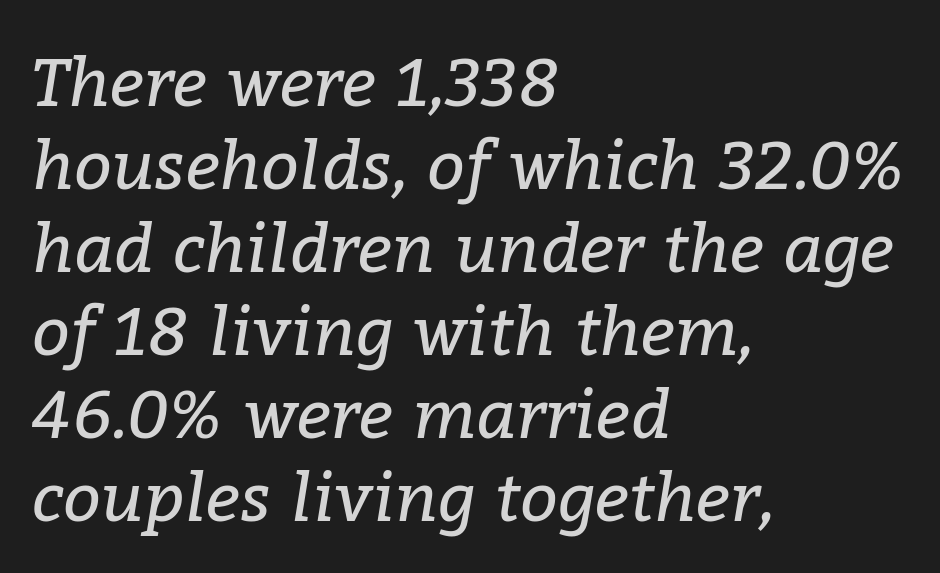
Q: Is the text bold? A: No.
Q: Is the text italic (slanted)? A: Yes, it leans right by about 9 degrees.
Q: Is the typeface a serif or a sans-serif typeface? A: Serif.
Q: Is the text underlined? A: No.
Q: How is the paragraph aligned? A: Left-aligned.
Q: Is the spacing between letters normal or unusually wide? A: Normal.
Q: Width (condensed, normal, or wide)? A: Normal.
Q: Stroke contrast? A: Low.
Q: x-height? A: Medium.
Q: Monospaced? A: No.
